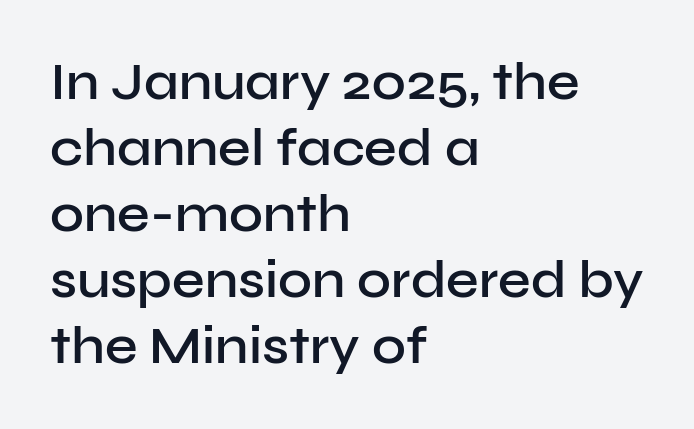
Q: Is the text bold? A: Semi-bold.
Q: Is the text italic (slanted)? A: No, it is upright.
Q: Is the typeface a serif or a sans-serif typeface? A: Sans-serif.
Q: Is the text underlined? A: No.
Q: How is the paragraph aligned? A: Left-aligned.
Q: Is the spacing between letters normal or unusually wide? A: Normal.
Q: Is the spacing between lines tight, normal or loose? A: Normal.
Q: Width (condensed, normal, or wide)? A: Normal.
Q: Stroke contrast? A: Low.
Q: x-height? A: Medium.
Q: Monospaced? A: No.
